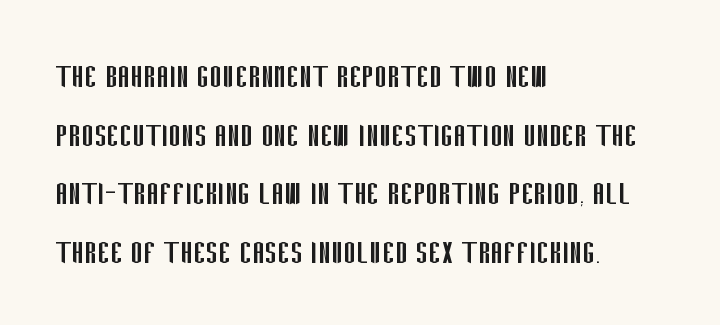
Unmarked baselines from the first word to the last. The type sits square on the baseline with zero lean. You can tell from the bare stems that sans-serif type was used. Weight: regular or lighter. All the whitespace from short lines collects on the right. The face used here is proportionally spaced, like ordinary book or web type.
